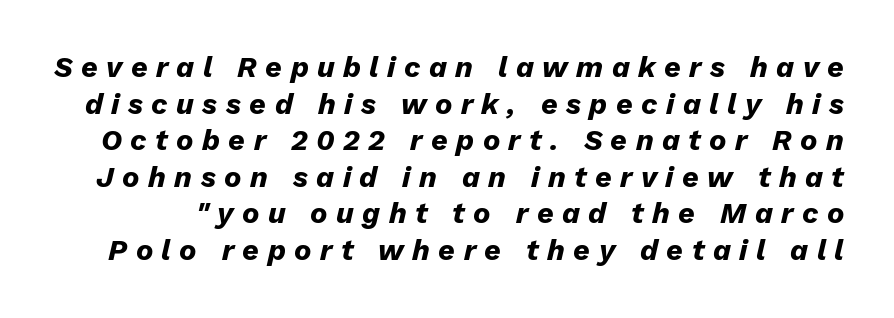
Q: Is the text bold? A: Yes.
Q: Is the text italic (slanted)? A: Yes, it leans right by about 13 degrees.
Q: Is the text underlined? A: No.
Q: Is the spacing between letters normal or unusually wide? A: Unusually wide.
Q: Is the spacing between lines tight, normal or loose? A: Normal.
Q: Width (condensed, normal, or wide)? A: Normal.
Q: Stroke contrast? A: Low.
Q: x-height? A: Medium.
Q: Monospaced? A: No.
